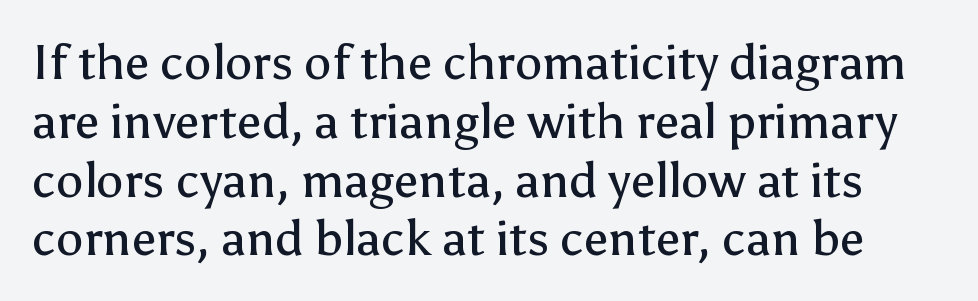
{"serif": "no", "italic": "no", "bold": "no", "weight": "regular", "width": "normal", "stroke_contrast": "low", "x_height": "medium", "monospaced": "no", "underline": "no", "line_spacing_ratio": 1.2, "letter_spacing": "normal", "letter_spacing_em": 0.0, "glyph_px": 49}
